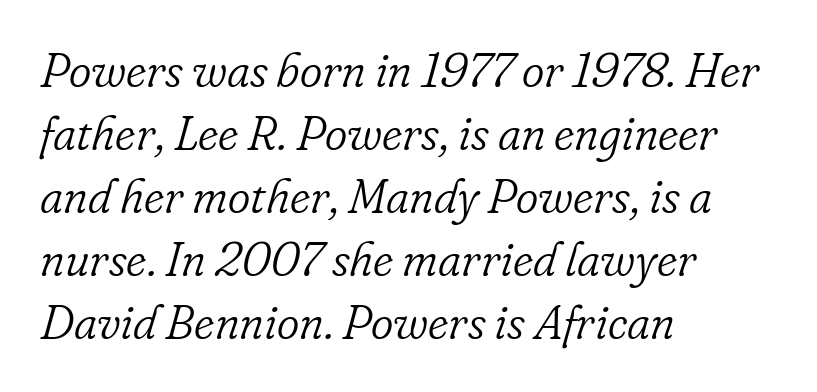
Compared with ordinary roman type, these characters are visibly tilted. Nobody touched the tracking dial on this one. The words here are not underlined. The letters carry serifs — small finishing strokes at the ends of their stems.
